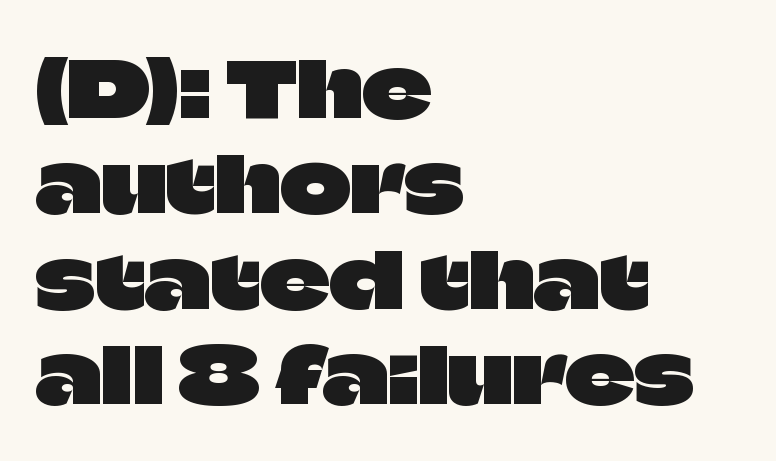
The image shows 77 px sans-serif type, upright; set left-aligned, line spacing 1.24x, normal letter spacing, not underlined; low stroke contrast and a large x-height.
